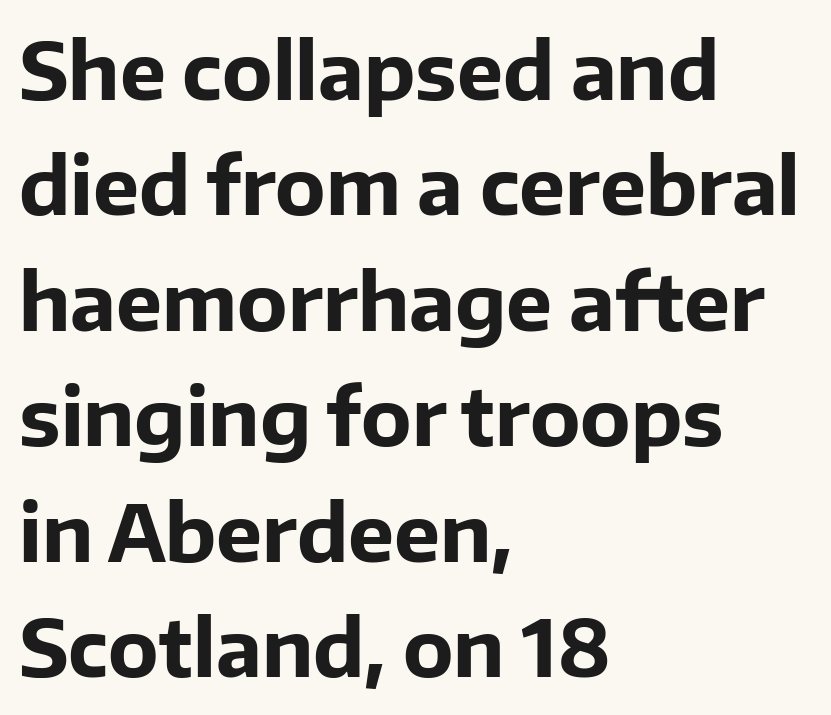
The image shows 78 px bold sans-serif type, upright; set left-aligned, normal line spacing (1.48x), normal letter spacing, not underlined; low stroke contrast and a medium x-height.
